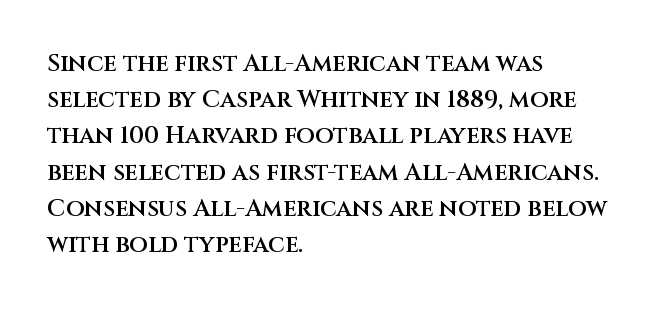
Q: Is the text bold? A: Semi-bold.
Q: Is the text italic (slanted)? A: No, it is upright.
Q: Is the text underlined? A: No.
Q: How is the paragraph aligned? A: Left-aligned.
Q: Is the spacing between letters normal or unusually wide? A: Normal.
Q: Is the spacing between lines tight, normal or loose? A: Normal.
